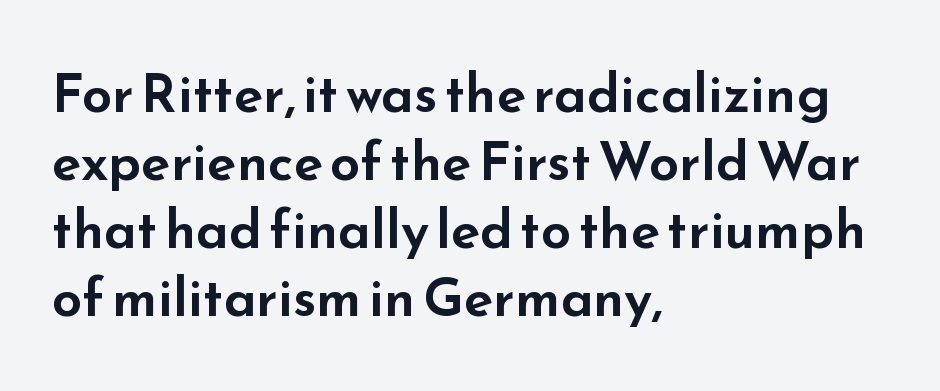
Q: Is the text italic (slanted)? A: No, it is upright.
Q: Is the typeface a serif or a sans-serif typeface? A: Sans-serif.
Q: Is the text underlined? A: No.
Q: How is the paragraph aligned? A: Left-aligned.
Q: Is the spacing between letters normal or unusually wide? A: Normal.
Q: Is the spacing between lines tight, normal or loose? A: Normal.
Q: Width (condensed, normal, or wide)? A: Wide.
Q: Stroke contrast? A: Low.
Q: x-height? A: Small.
Q: Monospaced? A: No.
